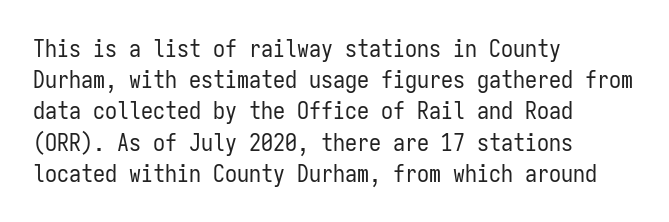
The image shows 24 px text type, upright; set left-aligned, normal line spacing (1.3x), normal letter spacing, not underlined.
